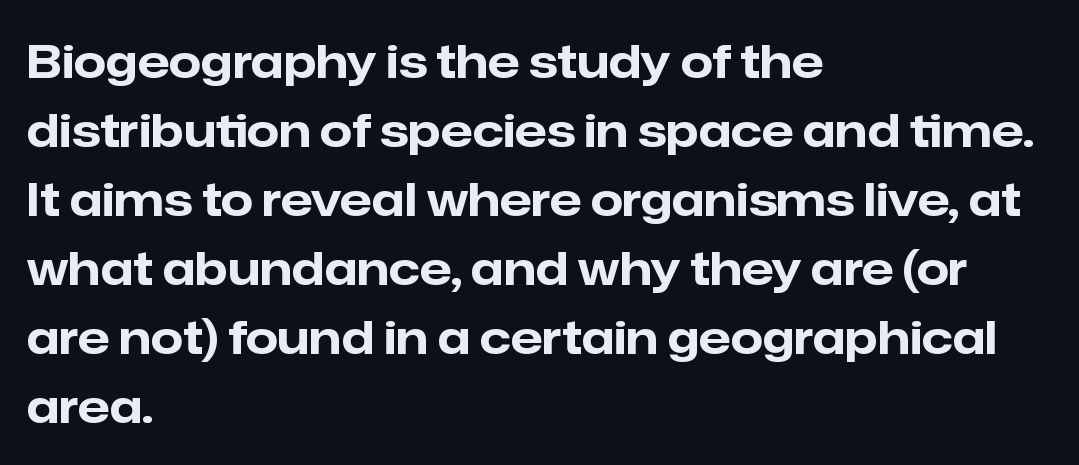
{"serif": "no", "italic": "no", "bold": "yes", "weight": "bold", "width": "normal", "stroke_contrast": "low", "x_height": "medium", "monospaced": "no", "underline": "no", "align": "left", "line_spacing": "normal", "line_spacing_ratio": 1.5, "letter_spacing": "normal", "letter_spacing_em": 0.0, "glyph_px": 46}
